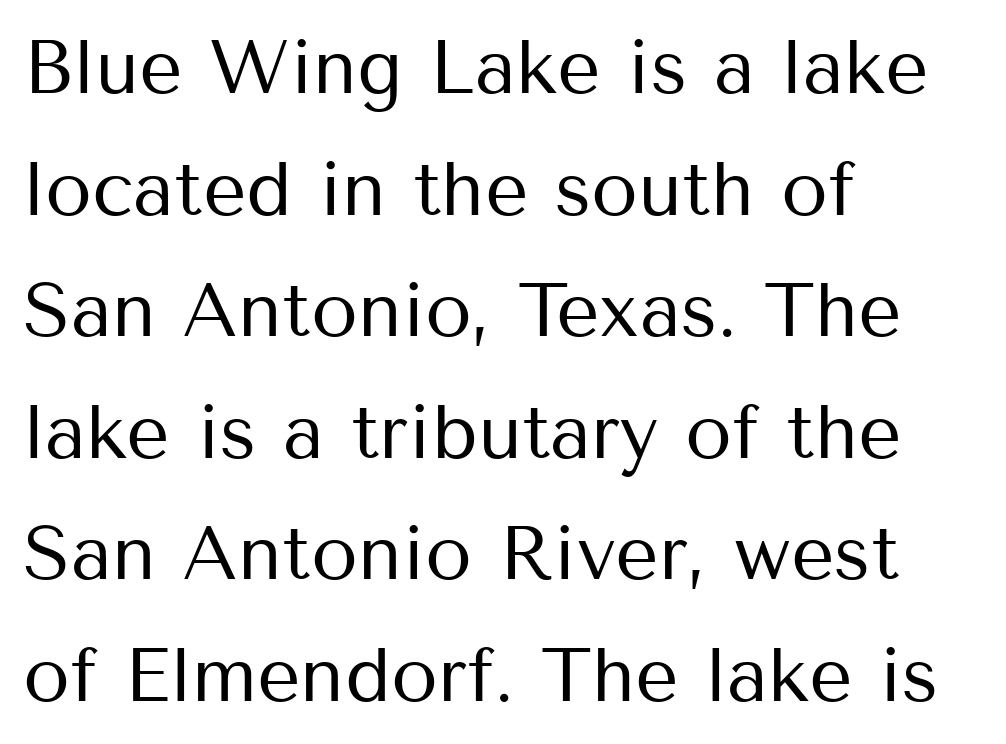
This is sans-serif lettering, the kind often seen on screens and signage. A classic flush-left, rag-right setting is used for this passage. A clean baseline with only descenders dipping below it. Caption: standard tracking, unaltered. No extra ink here — the face is not bold.
